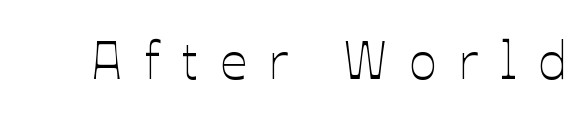
The string is rendered with underlining switched off. Between one letter and the next there's a generous, obvious gap. Ascenders rise straight up at ninety degrees. Spacing verdict: proportional, widths tailored to each character.
